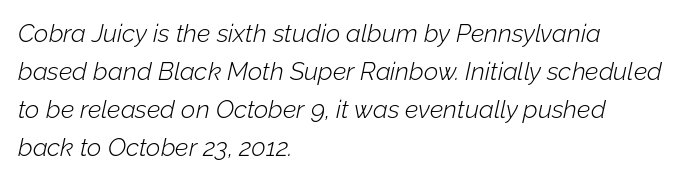
{"italic": "yes", "lean": "right", "slant_degrees": 12, "bold": "no", "underline": "no", "align": "left", "line_spacing": "normal", "line_spacing_ratio": 1.52, "letter_spacing": "normal", "letter_spacing_em": 0.0, "glyph_px": 25}
